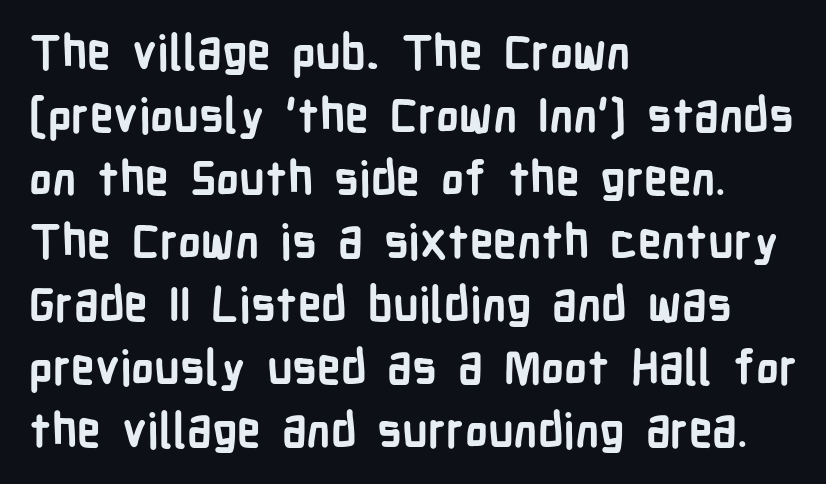
The horizontal fit of the characters is conventional and even. Each new line begins a customary step beneath the previous one. Posture: vertical. Anything drawn beneath the words? Only blank space.
